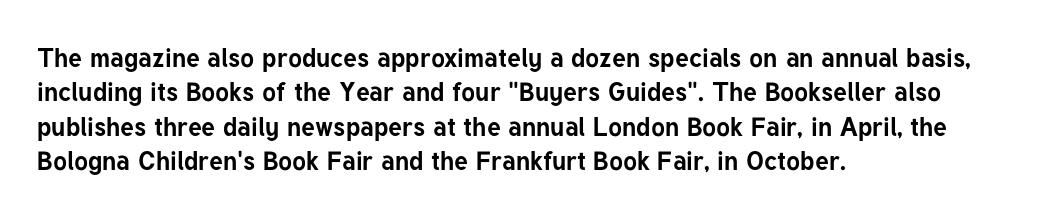
Q: Is the text bold? A: Yes.
Q: Is the text italic (slanted)? A: No, it is upright.
Q: Is the text underlined? A: No.
Q: How is the paragraph aligned? A: Left-aligned.
Q: Is the spacing between letters normal or unusually wide? A: Normal.
Q: Is the spacing between lines tight, normal or loose? A: Normal.
